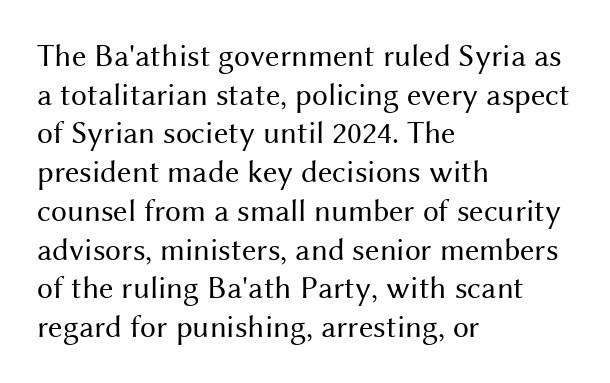
{"serif": "no", "italic": "no", "bold": "no", "weight": "regular", "width": "normal", "stroke_contrast": "medium", "x_height": "medium", "monospaced": "no", "underline": "no", "align": "left", "line_spacing_ratio": 1.21, "letter_spacing": "normal", "letter_spacing_em": 0.0, "glyph_px": 32}
